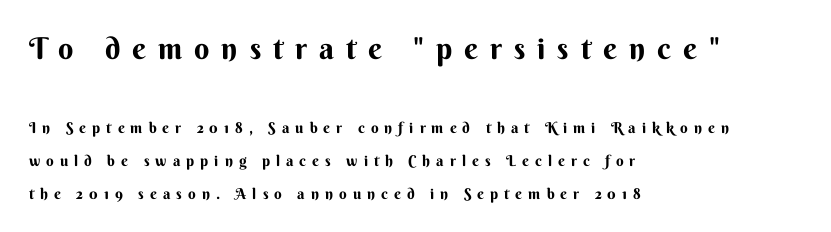
{"serif": "no", "italic": "no", "bold": "yes", "weight": "bold", "width": "normal", "stroke_contrast": "medium", "x_height": "small", "monospaced": "no", "underline": "no", "align": "left", "line_spacing": "loose", "line_spacing_ratio": 2.18, "letter_spacing": "wide", "letter_spacing_em": 0.4, "larger_block": "first", "size_ratio": 2.0, "glyph_px": 30}
